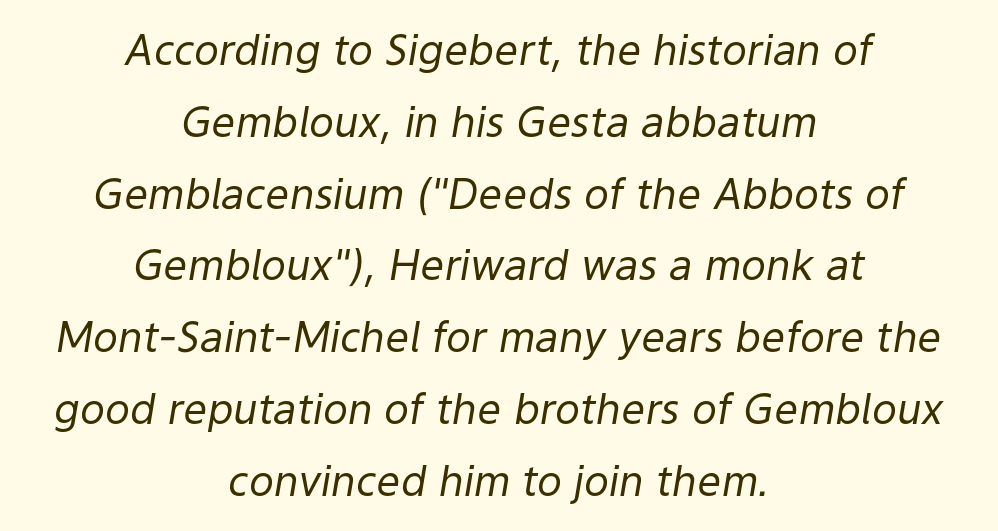
Q: Is the text bold? A: No.
Q: Is the text italic (slanted)? A: Yes, it leans right by about 9 degrees.
Q: Is the text underlined? A: No.
Q: How is the paragraph aligned? A: Centered.
Q: Is the spacing between letters normal or unusually wide? A: Normal.
Q: Width (condensed, normal, or wide)? A: Normal.
Q: Stroke contrast? A: Low.
Q: x-height? A: Medium.
Q: Monospaced? A: No.
